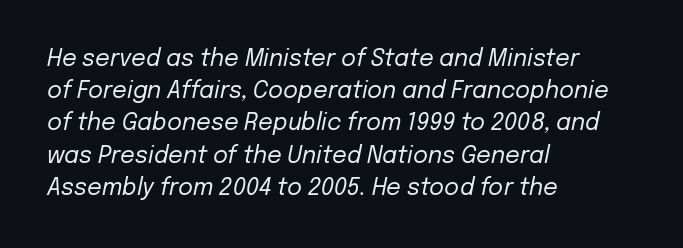
Q: Is the text bold? A: No.
Q: Is the text italic (slanted)? A: Yes, it leans right by about 12 degrees.
Q: Is the text underlined? A: No.
Q: How is the paragraph aligned? A: Left-aligned.
Q: Is the spacing between letters normal or unusually wide? A: Normal.
Q: Is the spacing between lines tight, normal or loose? A: Normal.
